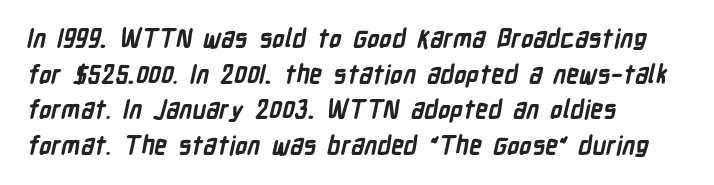
The image shows 25 px bold type; set left-aligned, normal line spacing (1.43x), normal letter spacing, not underlined.
